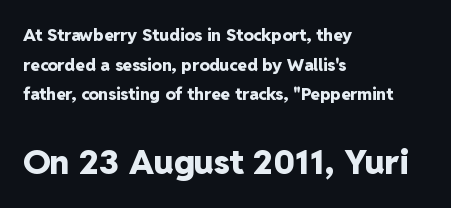
{"serif": "no", "italic": "no", "bold": "yes", "weight": "heavy", "width": "normal", "stroke_contrast": "low", "x_height": "medium", "monospaced": "no", "underline": "no", "align": "left", "line_spacing_ratio": 1.75, "letter_spacing": "normal", "letter_spacing_em": 0.0, "larger_block": "second", "size_ratio": 2.0, "glyph_px": 34}
